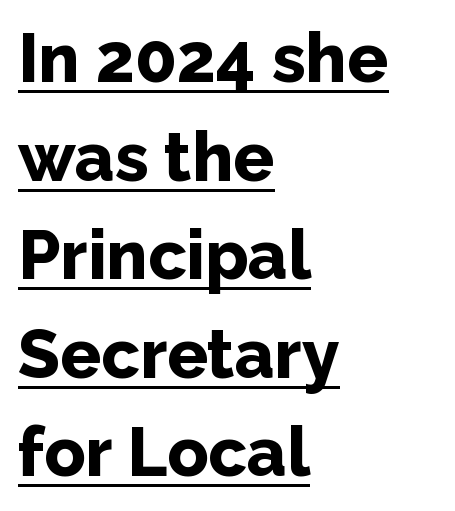
Q: Is the text bold? A: Yes.
Q: Is the text italic (slanted)? A: No, it is upright.
Q: Is the typeface a serif or a sans-serif typeface? A: Sans-serif.
Q: Is the text underlined? A: Yes.
Q: How is the paragraph aligned? A: Left-aligned.
Q: Is the spacing between letters normal or unusually wide? A: Normal.
Q: Is the spacing between lines tight, normal or loose? A: Normal.
Q: Width (condensed, normal, or wide)? A: Normal.
Q: Stroke contrast? A: Low.
Q: x-height? A: Medium.
Q: Monospaced? A: No.
